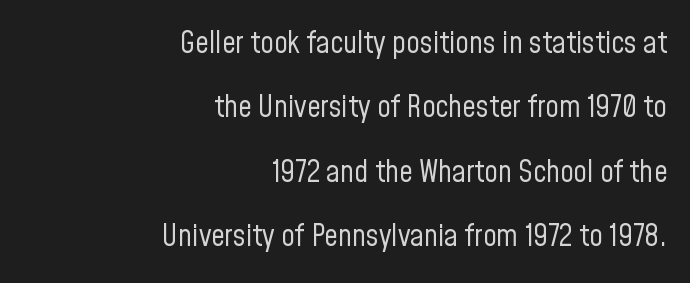
Spacing between characters is what you'd get straight out of the box. Line spacing here is loose. You can tell it's not italic because the verticals are truly vertical. Here the designer chose a conventional face with non-uniform glyph widths. Note: no serifs on the glyphs.
